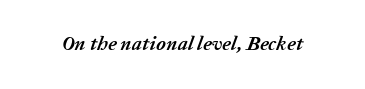
The strip under each line holds only bare page. This sample uses an oblique cut, with every glyph tilted off the vertical. A full-strength bold gives these letters their thick strokes. Words appear dense and cohesive because spacing is normal.
